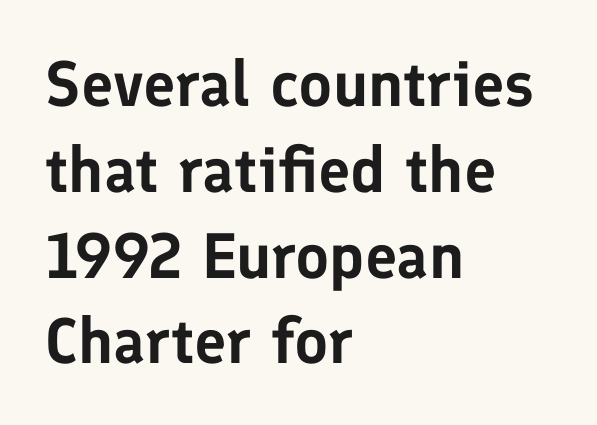
The image shows 64 px sans-serif type, upright; set left-aligned, normal line spacing (1.34x), normal letter spacing, not underlined; low stroke contrast and a medium x-height.
